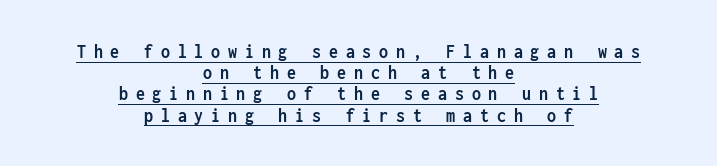
The image shows 20 px bold type, upright; set centered, tight line spacing (1.06x), unusually wide letter spacing (+0.39 em), underlined.
